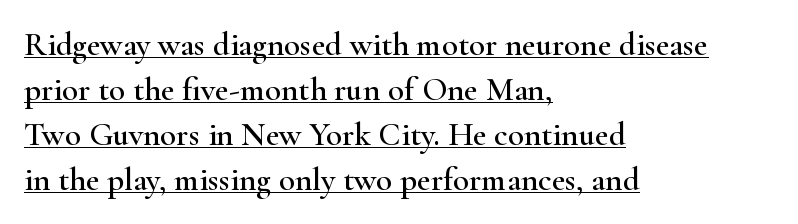
The image shows 33 px wide serif type, upright; set left-aligned, normal line spacing (1.36x), normal letter spacing, underlined; high stroke contrast and a small x-height.
